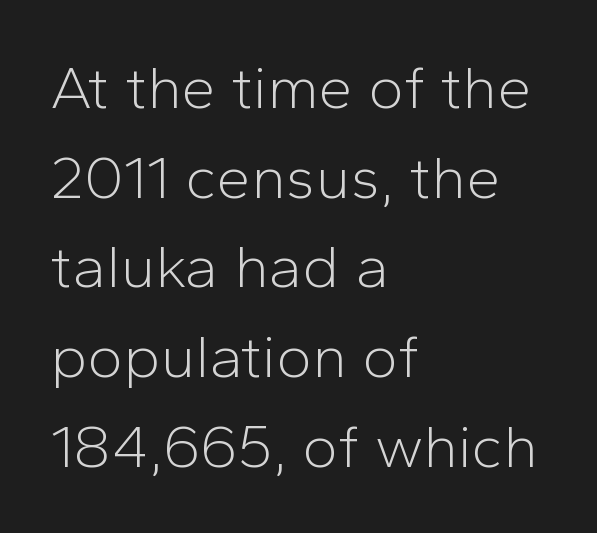
Q: Is the text bold? A: No.
Q: Is the text italic (slanted)? A: No, it is upright.
Q: Is the typeface a serif or a sans-serif typeface? A: Sans-serif.
Q: Is the text underlined? A: No.
Q: How is the paragraph aligned? A: Left-aligned.
Q: Is the spacing between letters normal or unusually wide? A: Normal.
Q: Is the spacing between lines tight, normal or loose? A: Normal.
Q: Width (condensed, normal, or wide)? A: Normal.
Q: Stroke contrast? A: Low.
Q: x-height? A: Medium.
Q: Monospaced? A: No.
